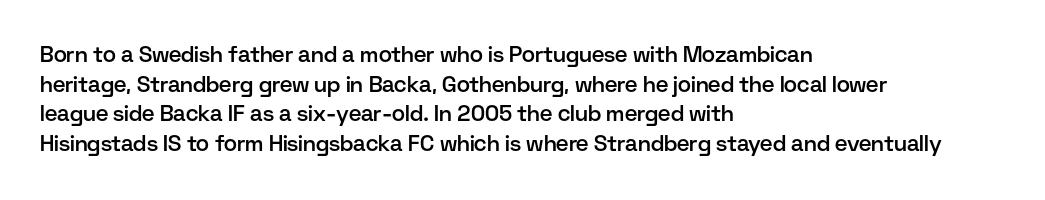
The image shows 22 px text type, upright; set left-aligned, normal line spacing (1.35x), normal letter spacing, not underlined.
